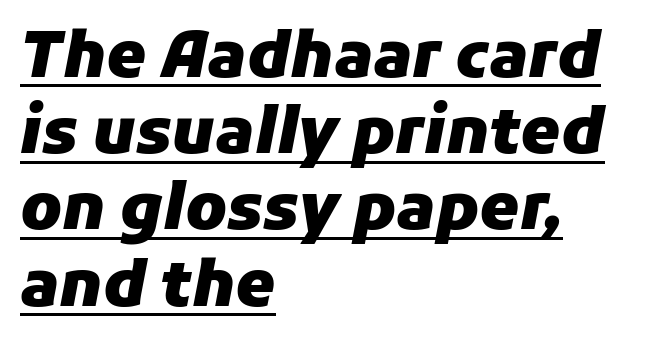
The letters are slanted; this is an italic face. Spacing verdict: proportional, widths tailored to each character. Like a heading marked for emphasis, these lines bear an underscore. Each line starts at the same left margin while the right side varies.
